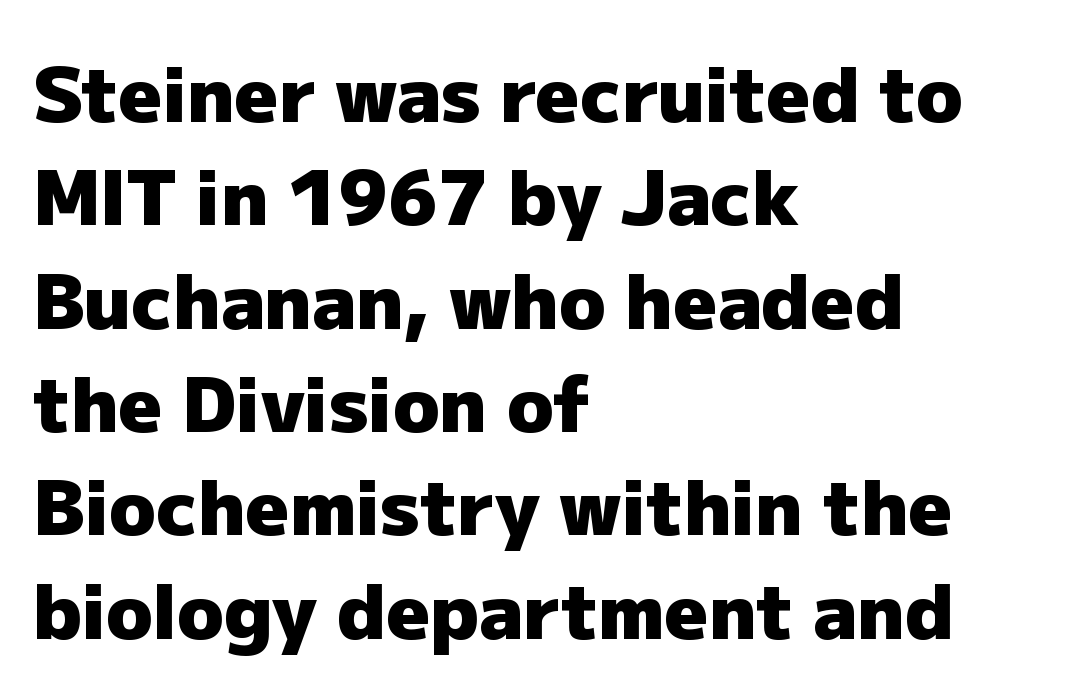
Every character sits straight up, as roman type does. Here the designer chose a conventional face with non-uniform glyph widths. Horizontal alignment here is leftward, the default for most running prose. The space between consecutive lines is moderate.
